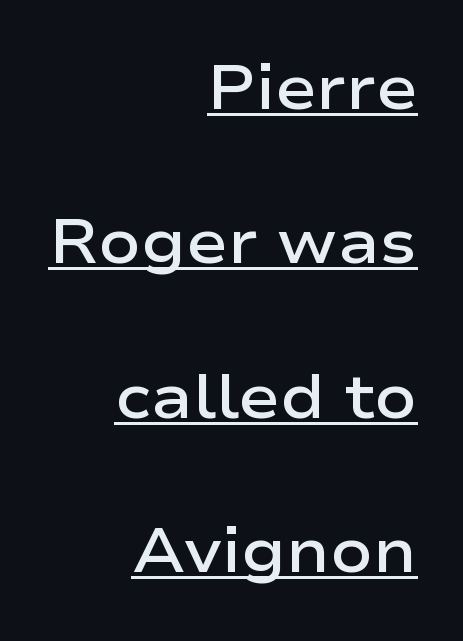
The image shows 62 px semibold, wide sans-serif type, upright; set right-aligned, loose line spacing (2.49x), normal letter spacing, underlined; low stroke contrast and a medium x-height.
